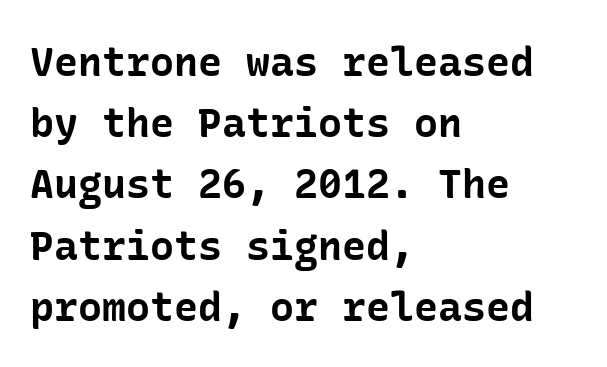
Q: Is the text bold? A: Yes.
Q: Is the text italic (slanted)? A: No, it is upright.
Q: Is the typeface a serif or a sans-serif typeface? A: Sans-serif.
Q: Is the text underlined? A: No.
Q: How is the paragraph aligned? A: Left-aligned.
Q: Is the spacing between letters normal or unusually wide? A: Normal.
Q: Is the spacing between lines tight, normal or loose? A: Normal.
Q: Width (condensed, normal, or wide)? A: Normal.
Q: Stroke contrast? A: Low.
Q: x-height? A: Medium.
